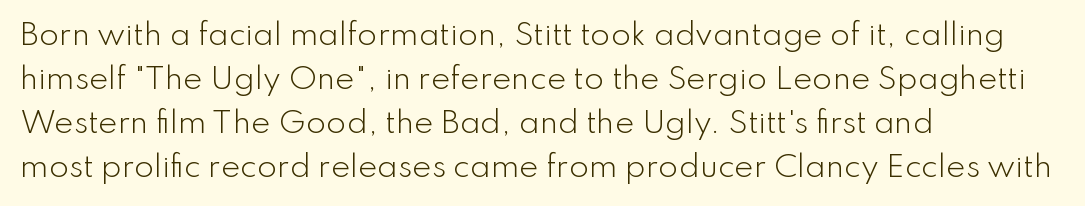
The image shows 29 px light sans-serif type, upright; set left-aligned, normal line spacing (1.52x), normal letter spacing, not underlined; low stroke contrast and a small x-height.
